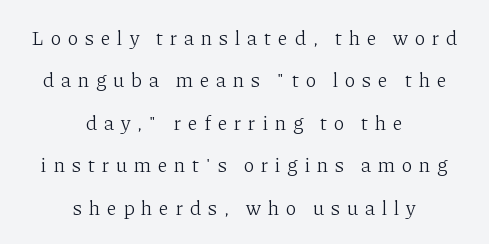
Vertical stems look standard width or narrower in stroke. In terms of leading, this rendering errs on the spacious side. The compositor balanced each line on the midline. The tracking reads as deliberately expanded to a designer's eye. A typesetter would mark this as roman, not italic. The specimen omits any rule beneath the text block's lines.
